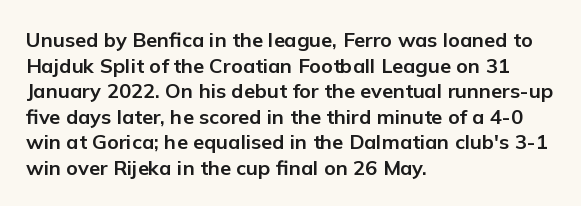
The letters stand straight up with perfectly vertical stems. The space directly below the letters is spotless. Letter spacing: default. Bold? Absolutely — the strokes are thick and heavy. The leading is moderate, giving the passage an even texture. The lines in this sample share a left origin and differ only in where they stop.
